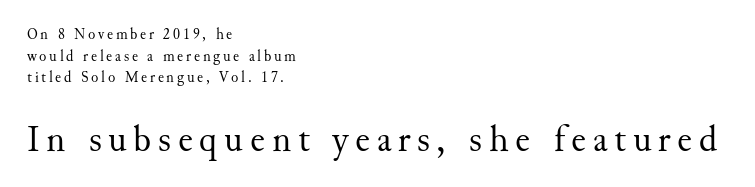
Q: Is the text bold? A: No.
Q: Is the text italic (slanted)? A: No, it is upright.
Q: Is the typeface a serif or a sans-serif typeface? A: Serif.
Q: Is the text underlined? A: No.
Q: How is the paragraph aligned? A: Left-aligned.
Q: Is the spacing between lines tight, normal or loose? A: Normal.
Q: Which block of text is set in a larger size, the first (top) or the second (bottom)? A: The second (bottom) one.
Q: Width (condensed, normal, or wide)? A: Normal.
Q: Stroke contrast? A: Medium.
Q: x-height? A: Small.
Q: Monospaced? A: No.
